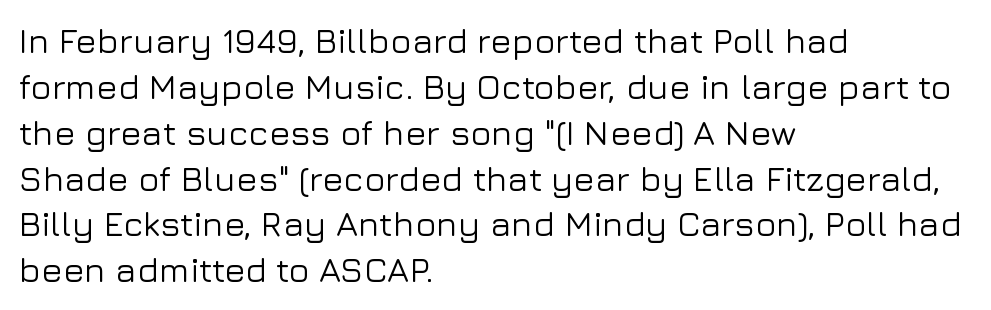
The image shows 35 px sans-serif type, upright; set left-aligned, normal line spacing (1.31x), normal letter spacing, not underlined; low stroke contrast and a medium x-height.
